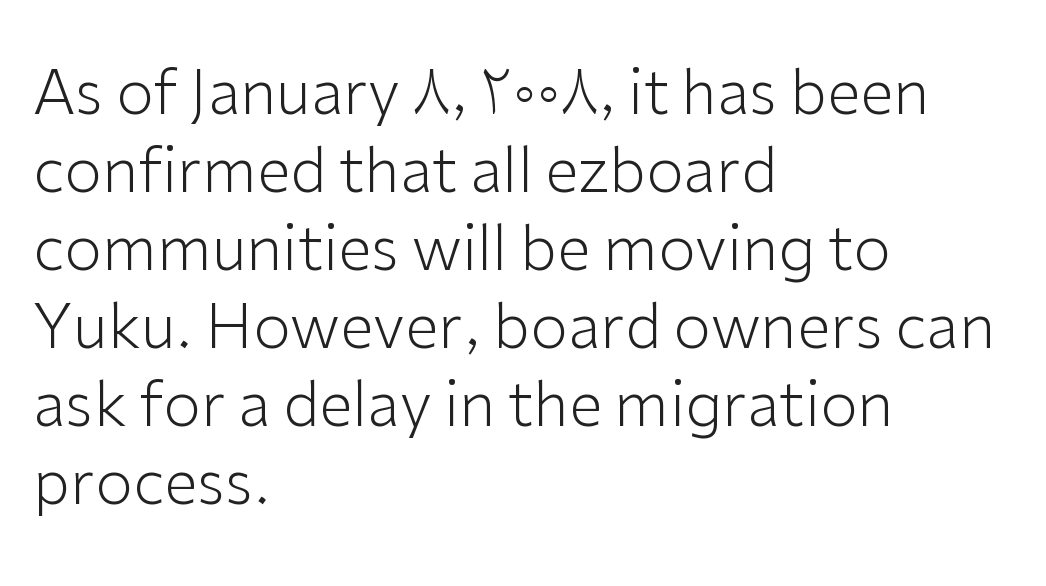
The image shows 61 px light sans-serif type, upright; set left-aligned, normal line spacing (1.28x), normal letter spacing, not underlined; low stroke contrast and a medium x-height.
